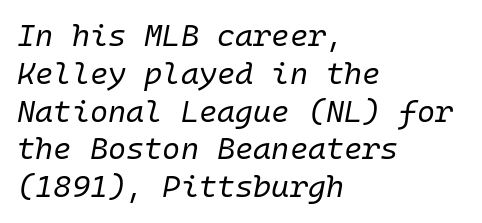
{"italic": "yes", "lean": "right", "slant_degrees": 10, "bold": "no", "weight": "regular", "width": "normal", "stroke_contrast": "low", "x_height": "medium", "monospaced": "yes", "underline": "no", "align": "left", "line_spacing_ratio": 1.22, "letter_spacing": "normal", "letter_spacing_em": 0.0, "glyph_px": 31}
